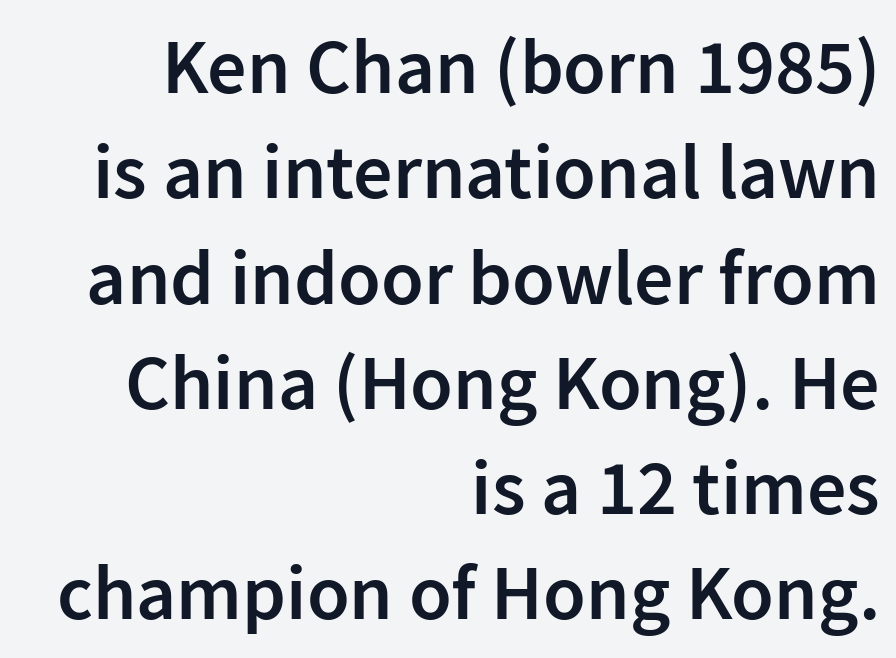
The compositor pushed each line to the right boundary. Character widths vary here, with narrow letters taking less room than wide ones. Semibold letterforms, between regular and bold. You can tell from the bare stems that sans-serif type was used.
